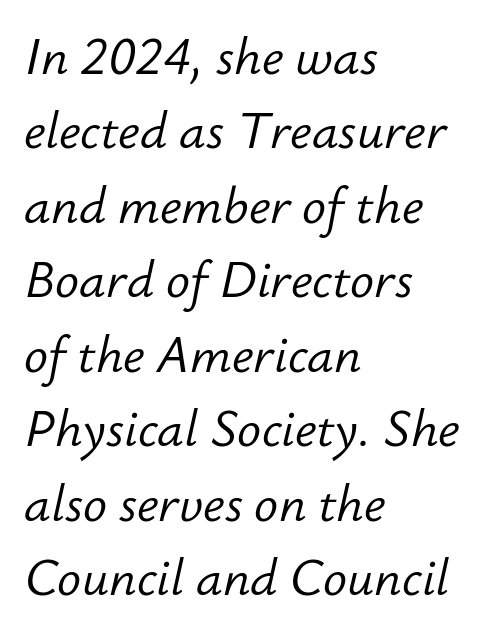
The image shows 50 px light type, italic (leaning right); set left-aligned, normal line spacing (1.49x), normal letter spacing, not underlined; low stroke contrast and a small x-height.
